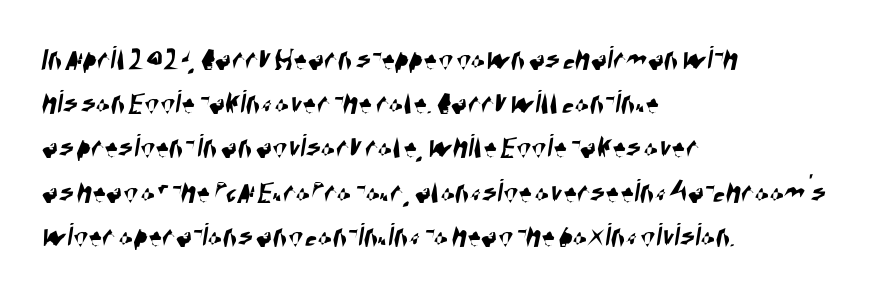
Q: Is the typeface a serif or a sans-serif typeface? A: Sans-serif.
Q: Is the text underlined? A: No.
Q: How is the paragraph aligned? A: Left-aligned.
Q: Is the spacing between letters normal or unusually wide? A: Normal.
Q: Is the spacing between lines tight, normal or loose? A: Normal.
Q: Width (condensed, normal, or wide)? A: Condensed.
Q: Stroke contrast? A: High.
Q: x-height? A: Large.
Q: Monospaced? A: No.
